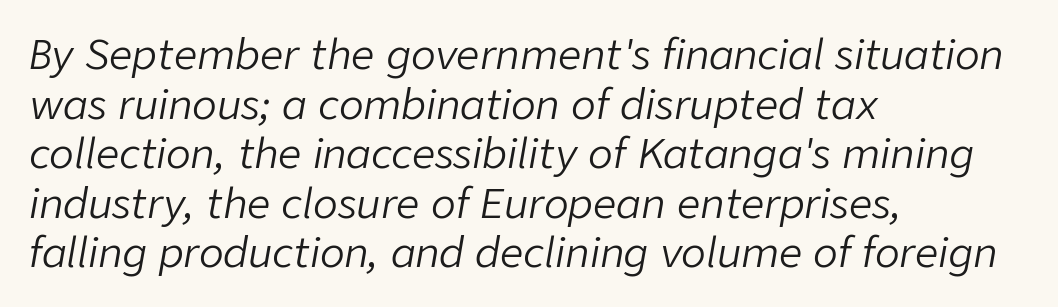
The image shows 41 px light type, italic (leaning right); set left-aligned, line spacing 1.21x, normal letter spacing, not underlined; low stroke contrast and a medium x-height.
